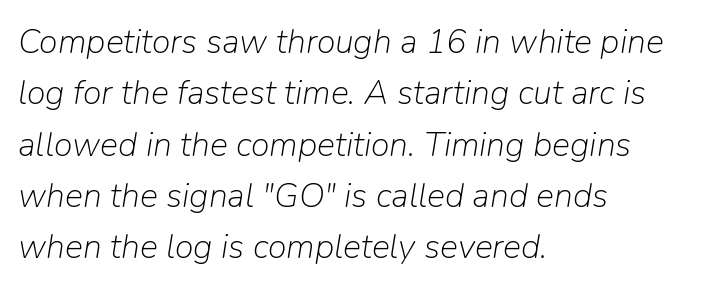
The image shows 34 px light type, italic (leaning right); set left-aligned, normal line spacing (1.51x), normal letter spacing, not underlined; low stroke contrast and a medium x-height.
